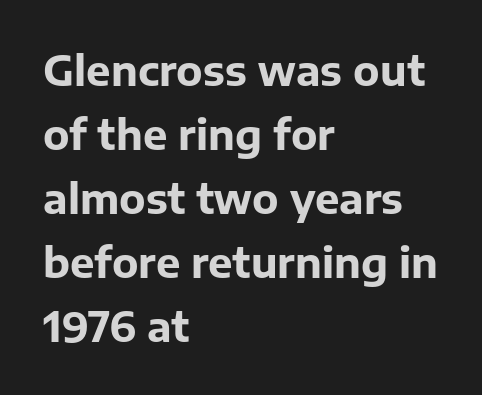
{"serif": "no", "italic": "no", "bold": "yes", "weight": "bold", "width": "normal", "stroke_contrast": "low", "x_height": "medium", "monospaced": "no", "underline": "no", "align": "left", "line_spacing": "normal", "line_spacing_ratio": 1.56, "letter_spacing": "normal", "letter_spacing_em": 0.0, "glyph_px": 41}
